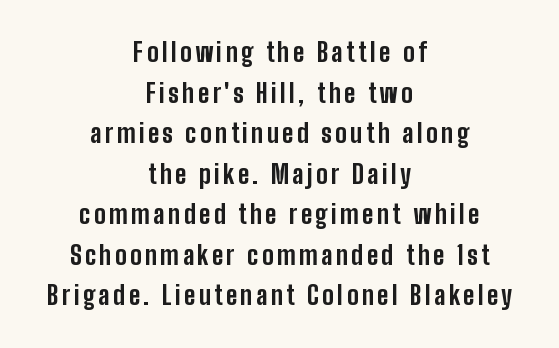
{"italic": "no", "bold": "yes", "underline": "no", "align": "center", "line_spacing": "normal", "line_spacing_ratio": 1.56, "glyph_px": 26}
